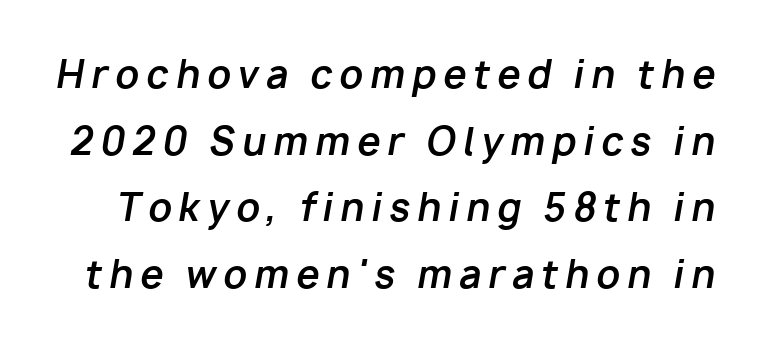
{"italic": "yes", "lean": "right", "slant_degrees": 10, "bold": "yes", "weight": "bold", "width": "normal", "stroke_contrast": "low", "x_height": "medium", "monospaced": "no", "underline": "no", "line_spacing_ratio": 1.8, "glyph_px": 37}
